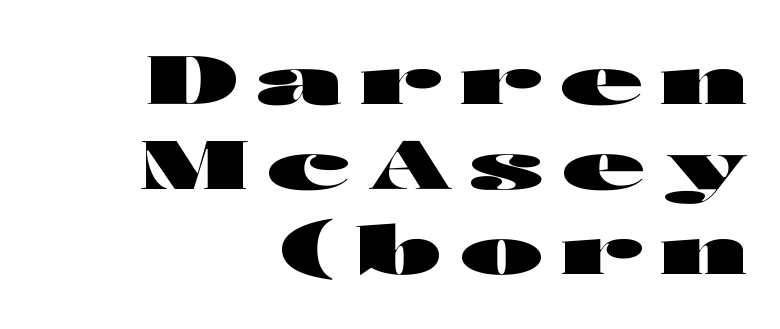
Display-style spreading of the glyphs; the letterfit is very open. A flush-right, rag-left setting is used for this passage. The space directly below the letters is spotless. Its strokes are broad and dark, the hallmark of bold type.
